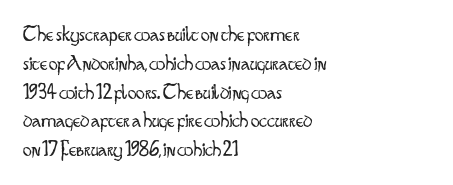
Q: Is the text bold? A: No.
Q: Is the text italic (slanted)? A: No, it is upright.
Q: Is the text underlined? A: No.
Q: How is the paragraph aligned? A: Left-aligned.
Q: Is the spacing between letters normal or unusually wide? A: Normal.
Q: Is the spacing between lines tight, normal or loose? A: Normal.
